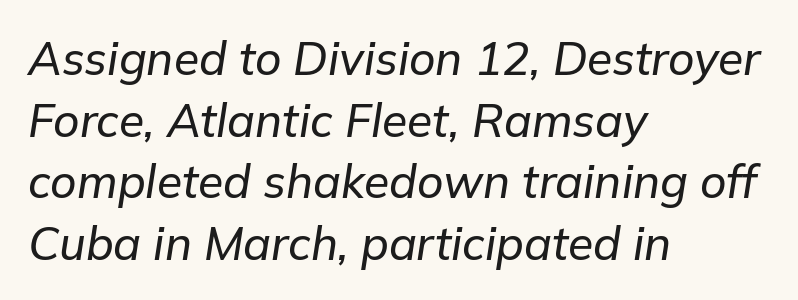
The image shows 46 px text type, italic (leaning right); set left-aligned, normal line spacing (1.34x), normal letter spacing, not underlined; low stroke contrast and a medium x-height.
